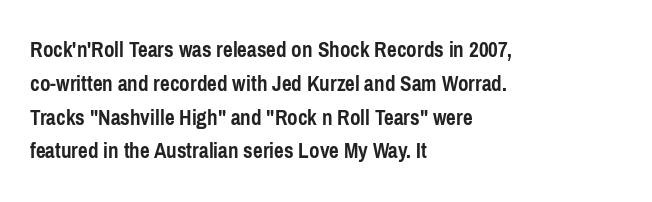
Bold? Absolutely — the strokes are thick and heavy. The setting favours the left margin, as ordinary paragraphs usually do. The font's upright variant was chosen for this text. A bare baseline throughout the passage. Vertical spacing — default.
